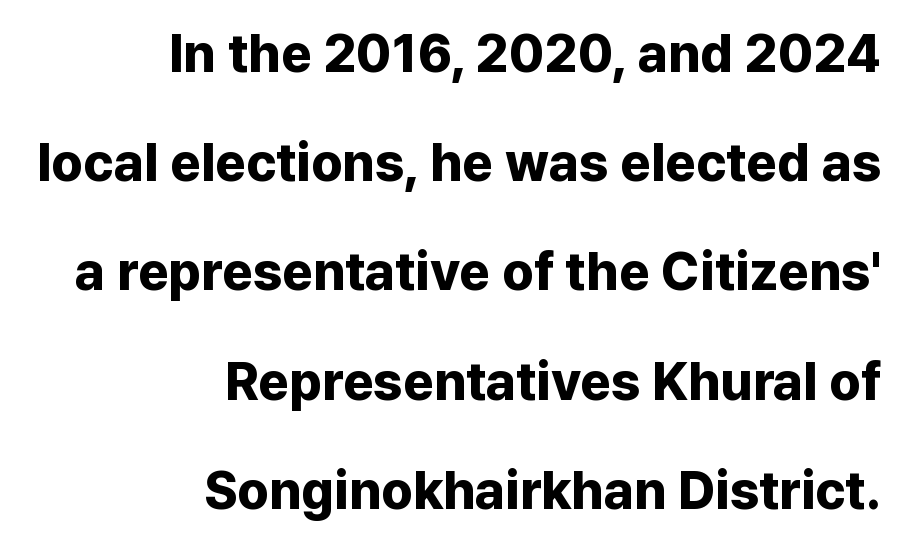
Q: Is the text bold? A: Yes.
Q: Is the text italic (slanted)? A: No, it is upright.
Q: Is the typeface a serif or a sans-serif typeface? A: Sans-serif.
Q: Is the text underlined? A: No.
Q: How is the paragraph aligned? A: Right-aligned.
Q: Is the spacing between letters normal or unusually wide? A: Normal.
Q: Is the spacing between lines tight, normal or loose? A: Loose.
Q: Width (condensed, normal, or wide)? A: Normal.
Q: Stroke contrast? A: Low.
Q: x-height? A: Medium.
Q: Monospaced? A: No.
